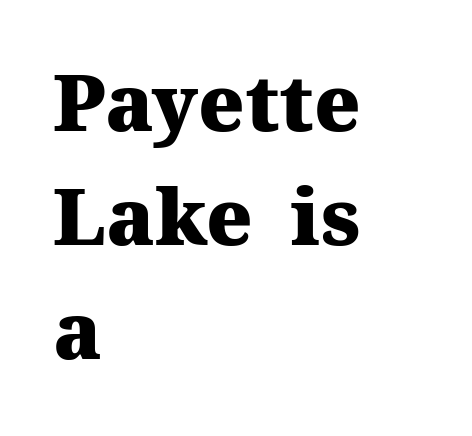
{"serif": "yes", "italic": "no", "bold": "yes", "weight": "heavy", "width": "normal", "stroke_contrast": "medium", "x_height": "medium", "monospaced": "no", "underline": "no", "align": "left", "line_spacing": "normal", "line_spacing_ratio": 1.46, "letter_spacing": "normal", "letter_spacing_em": 0.0, "glyph_px": 78}
